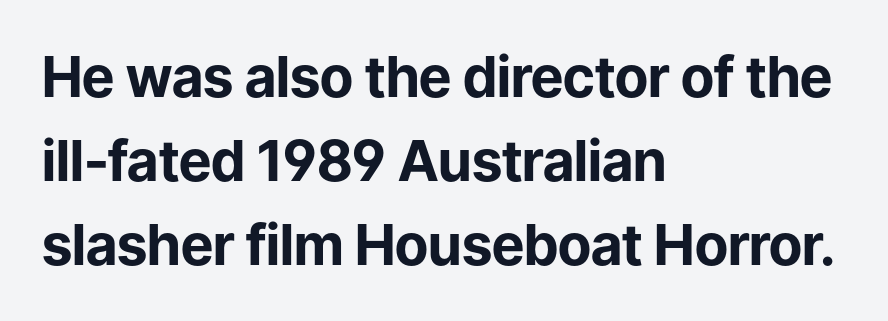
Q: Is the text bold? A: Yes.
Q: Is the text italic (slanted)? A: No, it is upright.
Q: Is the typeface a serif or a sans-serif typeface? A: Sans-serif.
Q: Is the text underlined? A: No.
Q: How is the paragraph aligned? A: Left-aligned.
Q: Is the spacing between letters normal or unusually wide? A: Normal.
Q: Is the spacing between lines tight, normal or loose? A: Normal.
Q: Width (condensed, normal, or wide)? A: Normal.
Q: Stroke contrast? A: Low.
Q: x-height? A: Medium.
Q: Monospaced? A: No.
